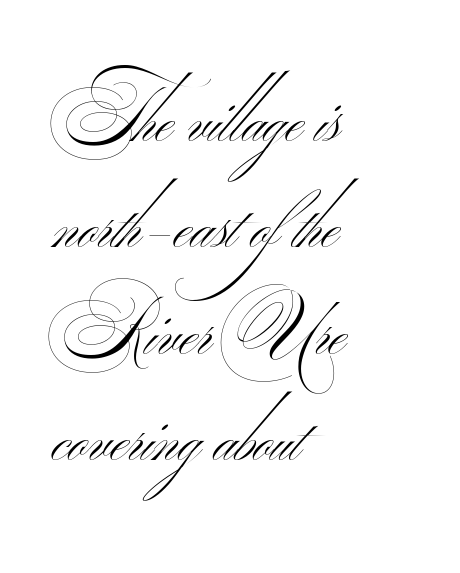
Character widths vary here, with narrow letters taking less room than wide ones. The paragraph has a hard left edge and a soft right edge. Stems here are at most as thick as an everyday book face. The text was rendered using a sans face with plain stroke endings. Default kerning and tracking; the words read as compact shapes.
